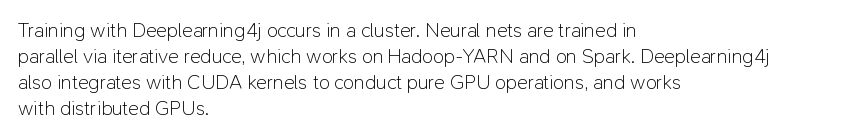
{"italic": "no", "bold": "no", "underline": "no", "align": "left", "line_spacing": "normal", "line_spacing_ratio": 1.3, "letter_spacing": "normal", "letter_spacing_em": 0.0, "glyph_px": 20}
